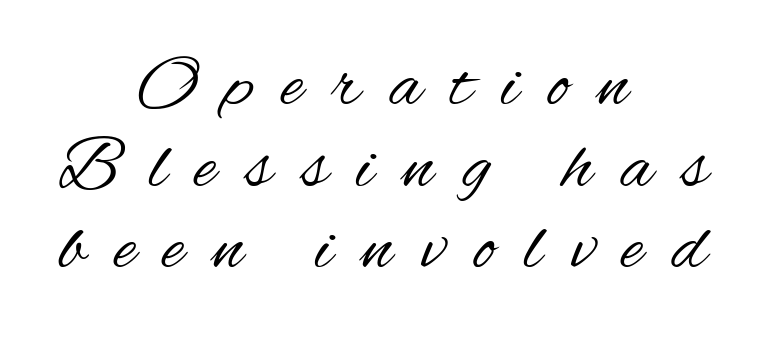
{"serif": "no", "bold": "no", "weight": "regular", "width": "condensed", "stroke_contrast": "medium", "x_height": "small", "monospaced": "no", "underline": "no", "align": "center", "line_spacing": "tight", "line_spacing_ratio": 1.09, "letter_spacing": "wide", "letter_spacing_em": 0.39, "glyph_px": 75}
